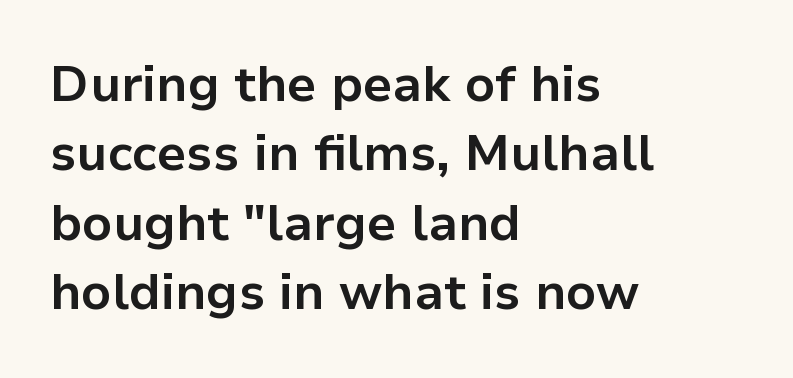
The image shows 50 px bold sans-serif type, upright; set left-aligned, normal line spacing (1.39x), normal letter spacing, not underlined; low stroke contrast and a medium x-height.
